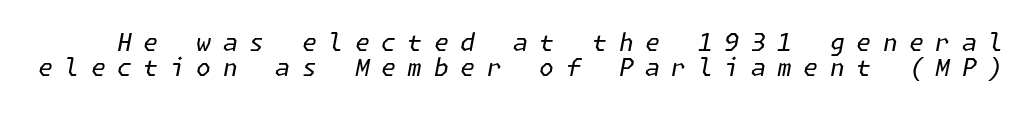
The image shows 24 px text type, italic (leaning right); set tight line spacing (1.04x), unusually wide letter spacing (+0.48 em), not underlined.
